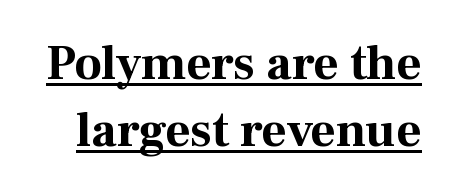
The image shows 49 px bold serif type, upright; set normal line spacing (1.37x), normal letter spacing, underlined; medium stroke contrast and a medium x-height.
